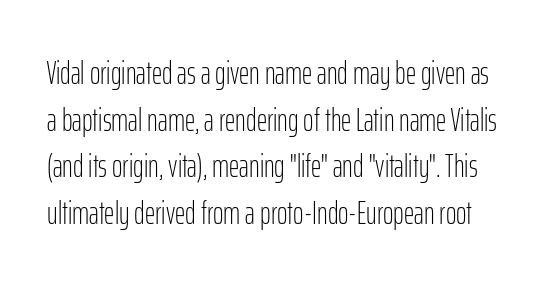
{"serif": "no", "italic": "no", "bold": "no", "weight": "light", "width": "condensed", "stroke_contrast": "low", "x_height": "medium", "monospaced": "no", "underline": "no", "line_spacing": "normal", "line_spacing_ratio": 1.46, "letter_spacing": "normal", "letter_spacing_em": 0.0, "glyph_px": 32}
